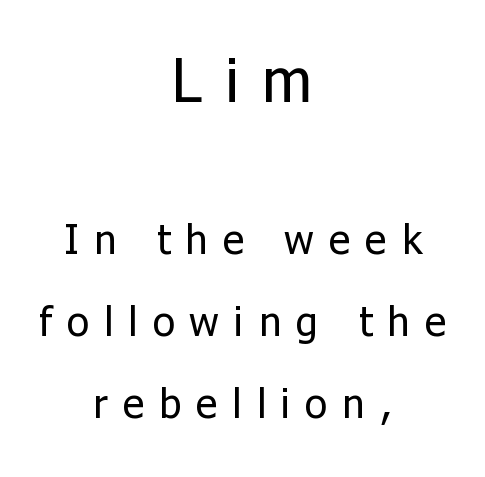
The image shows 62 px regular-weight sans-serif type, upright; set centered, loose line spacing (2.0x), unusually wide letter spacing (+0.37 em), not underlined; the first (top) block is 1.51x larger; low stroke contrast and a medium x-height.
